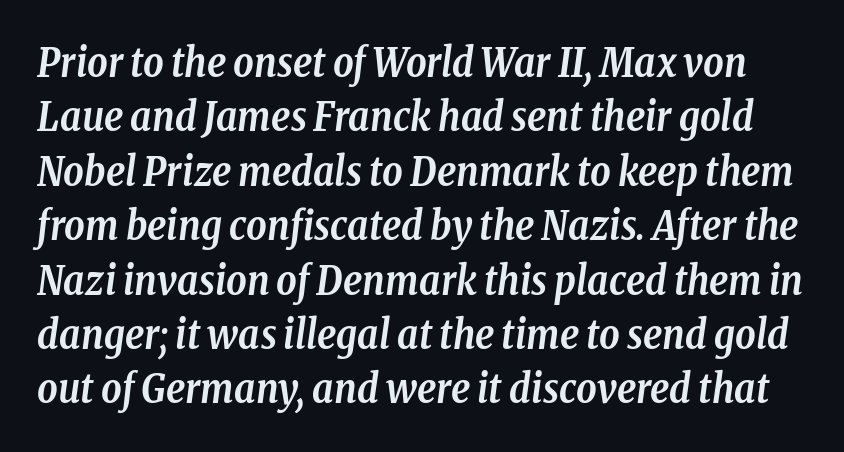
Q: Is the text bold? A: Yes.
Q: Is the text italic (slanted)? A: Yes, it leans right by about 8 degrees.
Q: Is the typeface a serif or a sans-serif typeface? A: Serif.
Q: Is the text underlined? A: No.
Q: Is the spacing between letters normal or unusually wide? A: Normal.
Q: Is the spacing between lines tight, normal or loose? A: Normal.
Q: Width (condensed, normal, or wide)? A: Condensed.
Q: Stroke contrast? A: Low.
Q: x-height? A: Medium.
Q: Monospaced? A: No.
